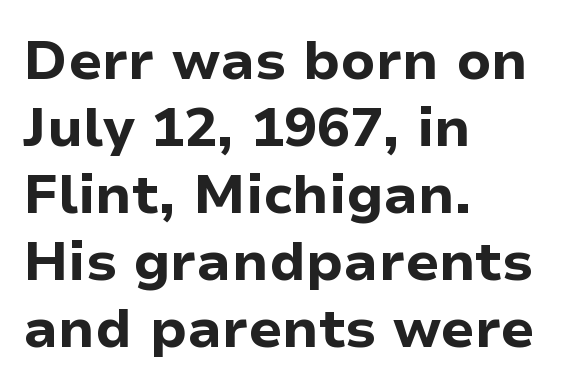
{"serif": "no", "italic": "no", "bold": "yes", "weight": "bold", "width": "normal", "stroke_contrast": "low", "x_height": "medium", "monospaced": "no", "underline": "no", "align": "left", "line_spacing_ratio": 1.22, "letter_spacing": "normal", "letter_spacing_em": 0.0, "glyph_px": 55}
